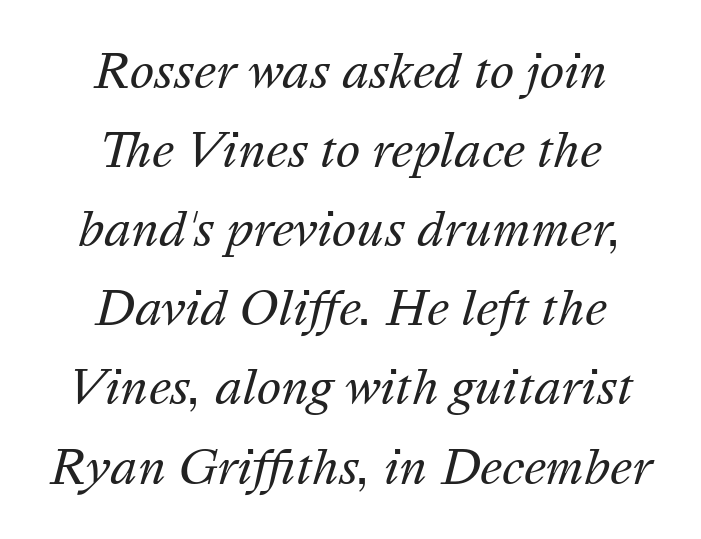
Yep, that's italic — everything's leaning. In terms of letterspacing, this is plain default setting. The weight would be labelled regular, book, light, or lighter still. The lines in this sample share a center point and differ in where they start and stop. The passage shown is typed in a proportional face where columns would drift. Has an underline been added? It has not.
